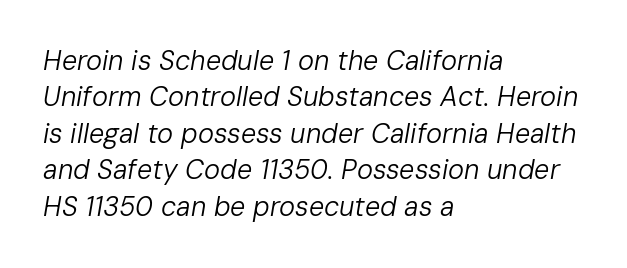
Q: Is the text bold? A: No.
Q: Is the text italic (slanted)? A: Yes, it leans right by about 10 degrees.
Q: Is the text underlined? A: No.
Q: How is the paragraph aligned? A: Left-aligned.
Q: Is the spacing between letters normal or unusually wide? A: Normal.
Q: Is the spacing between lines tight, normal or loose? A: Normal.
